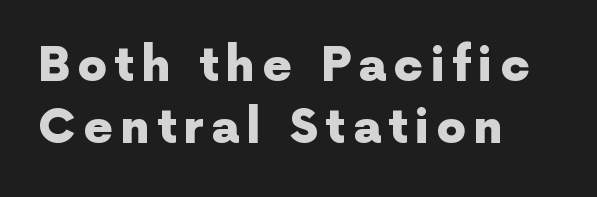
The foot of each line stays bare and open. Is the type bold? Yes — the strokes are clearly thick and heavy. The passage shown is typeset with a sans-serif family. This sample has the flowing, uneven cadence of proportional lettering. The typesetter chose a ragged-right arrangement here. Notice how descenders clear the ascenders below comfortably — that's standard leading.
